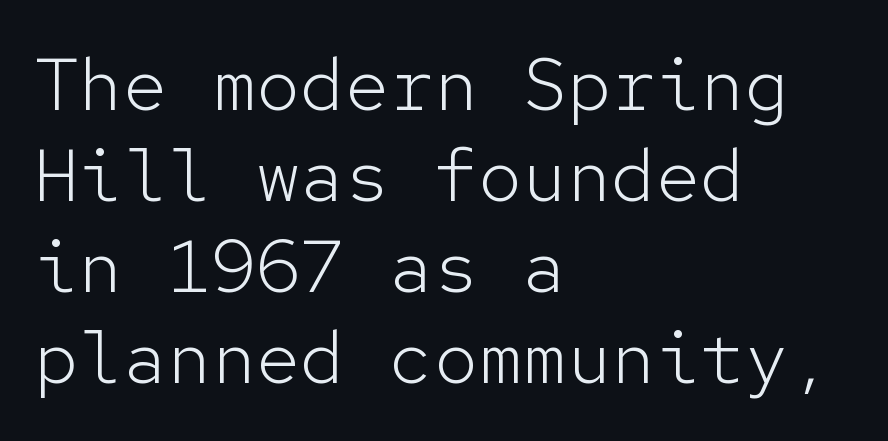
{"serif": "no", "italic": "no", "bold": "no", "weight": "light", "width": "normal", "stroke_contrast": "low", "x_height": "medium", "monospaced": "yes", "underline": "no", "align": "left", "line_spacing_ratio": 1.23, "letter_spacing": "normal", "letter_spacing_em": 0.0, "glyph_px": 74}
